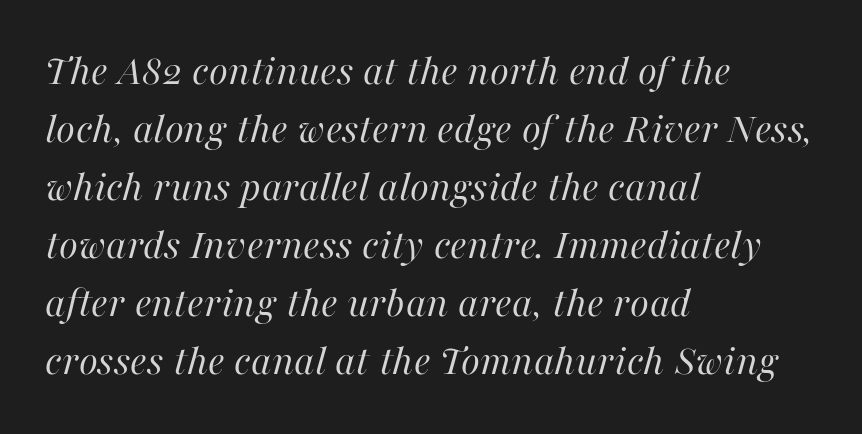
The image shows 44 px regular-weight type, italic (leaning right); set left-aligned, normal line spacing (1.32x), normal letter spacing, not underlined; high stroke contrast and a medium x-height.
